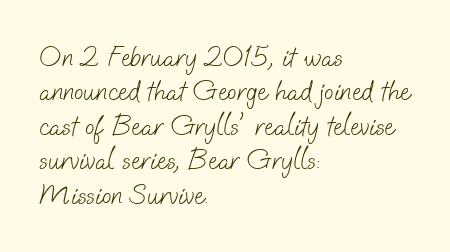
Q: Is the text bold? A: No.
Q: Is the typeface a serif or a sans-serif typeface? A: Sans-serif.
Q: Is the text underlined? A: No.
Q: How is the paragraph aligned? A: Left-aligned.
Q: Is the spacing between letters normal or unusually wide? A: Normal.
Q: Width (condensed, normal, or wide)? A: Normal.
Q: Stroke contrast? A: Low.
Q: x-height? A: Small.
Q: Monospaced? A: No.
